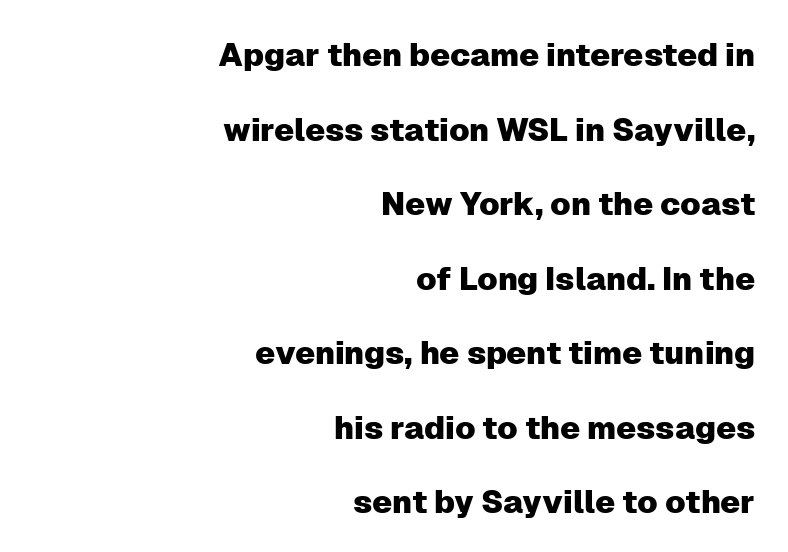
Q: Is the text italic (slanted)? A: No, it is upright.
Q: Is the typeface a serif or a sans-serif typeface? A: Sans-serif.
Q: Is the text underlined? A: No.
Q: How is the paragraph aligned? A: Right-aligned.
Q: Is the spacing between letters normal or unusually wide? A: Normal.
Q: Is the spacing between lines tight, normal or loose? A: Loose.
Q: Width (condensed, normal, or wide)? A: Normal.
Q: Stroke contrast? A: Low.
Q: x-height? A: Medium.
Q: Monospaced? A: No.
